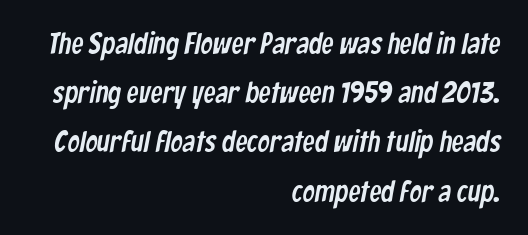
One glance says typical: line gaps are just what's usual. Words appear dense and cohesive because spacing is normal. The letters advance in unequal steps, a hallmark of proportional type. Serif or sans? Sans — the stroke terminals are bare.
